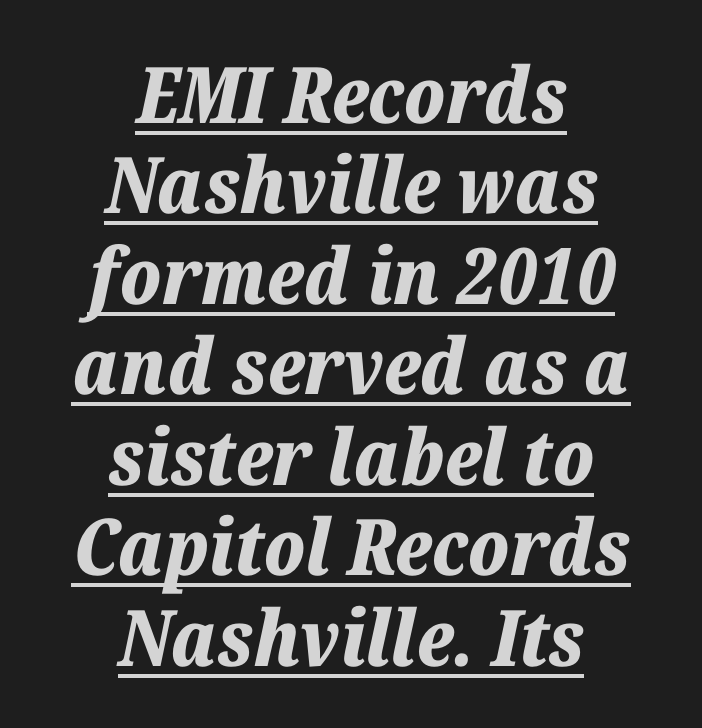
Spacing verdict: proportional, widths tailored to each character. Between one letter and the next there's only the usual sliver of space. In designer terms, the underline attribute is active on this setting. Yep, that's italic — everything's leaning. Reading down the block, each line starts at a different indent, mirrored at its end.
